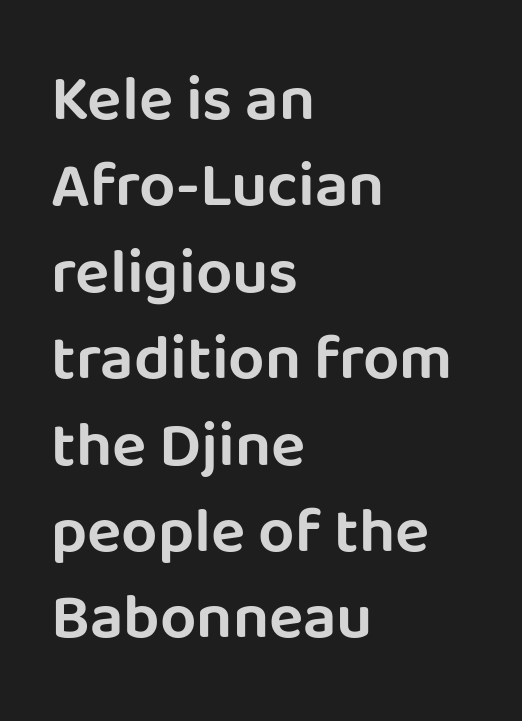
Q: Is the text italic (slanted)? A: No, it is upright.
Q: Is the typeface a serif or a sans-serif typeface? A: Sans-serif.
Q: Is the text underlined? A: No.
Q: How is the paragraph aligned? A: Left-aligned.
Q: Is the spacing between letters normal or unusually wide? A: Normal.
Q: Is the spacing between lines tight, normal or loose? A: Normal.
Q: Width (condensed, normal, or wide)? A: Normal.
Q: Stroke contrast? A: Low.
Q: x-height? A: Large.
Q: Monospaced? A: No.
